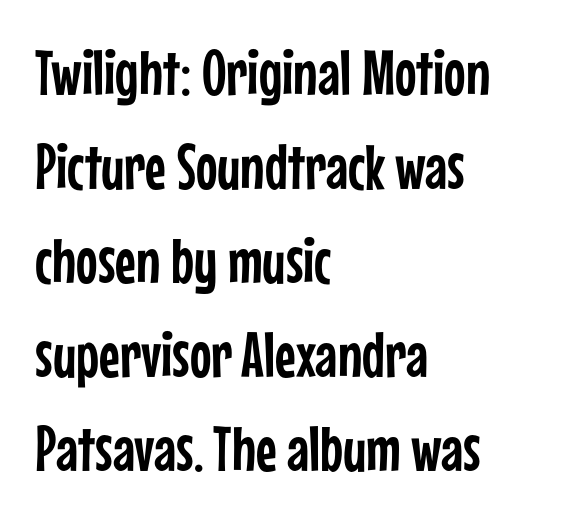
If you drew a ruler down the left edge, every line would touch it. This rendering features lettering with no underline. Tracking here is standard; glyphs follow each other at the usual distance. The face used here is proportionally spaced, like ordinary book or web type. Baseline-to-baseline distance is the conventional proportion of letter height.
